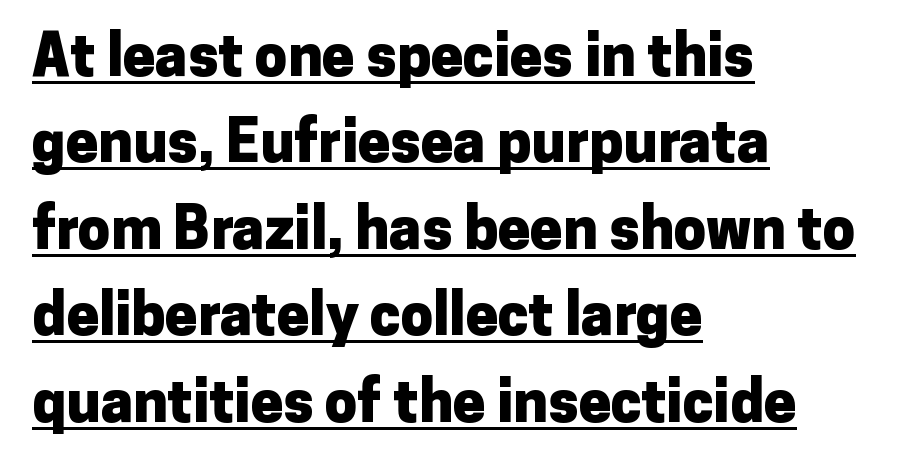
Q: Is the text bold? A: Yes.
Q: Is the text italic (slanted)? A: No, it is upright.
Q: Is the typeface a serif or a sans-serif typeface? A: Sans-serif.
Q: Is the text underlined? A: Yes.
Q: How is the paragraph aligned? A: Left-aligned.
Q: Is the spacing between letters normal or unusually wide? A: Normal.
Q: Is the spacing between lines tight, normal or loose? A: Normal.
Q: Width (condensed, normal, or wide)? A: Normal.
Q: Stroke contrast? A: Low.
Q: x-height? A: Medium.
Q: Monospaced? A: No.
